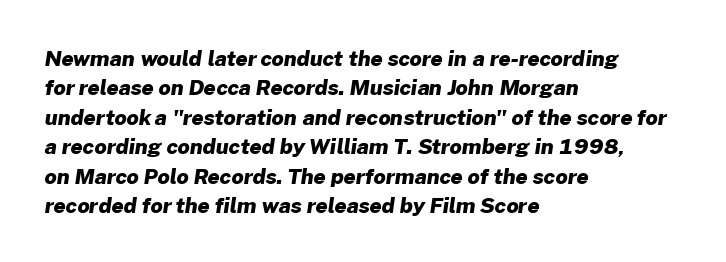
Q: Is the text bold? A: Yes.
Q: Is the text underlined? A: No.
Q: How is the paragraph aligned? A: Left-aligned.
Q: Is the spacing between letters normal or unusually wide? A: Normal.
Q: Is the spacing between lines tight, normal or loose? A: Normal.
